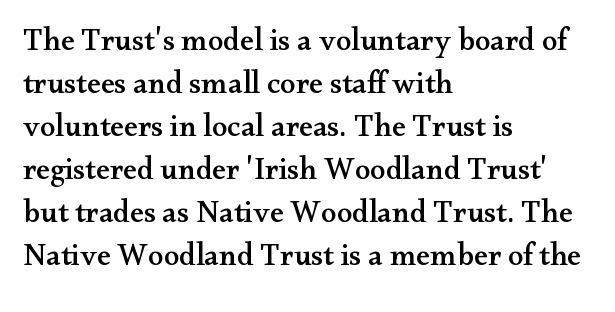
{"serif": "yes", "italic": "no", "width": "wide", "stroke_contrast": "medium", "x_height": "small", "monospaced": "no", "underline": "no", "align": "left", "line_spacing": "normal", "line_spacing_ratio": 1.39, "letter_spacing": "normal", "letter_spacing_em": 0.0, "glyph_px": 31}
